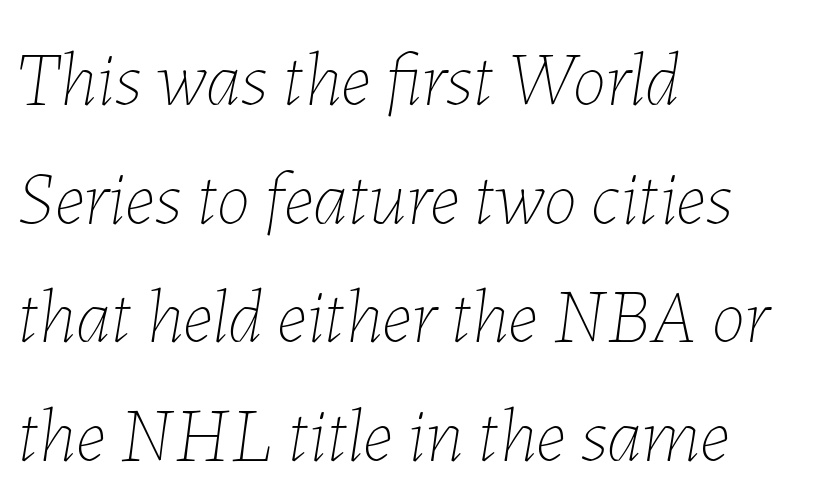
Q: Is the text bold? A: No.
Q: Is the text italic (slanted)? A: Yes, it leans right by about 7 degrees.
Q: Is the text underlined? A: No.
Q: How is the paragraph aligned? A: Left-aligned.
Q: Is the spacing between letters normal or unusually wide? A: Normal.
Q: Is the spacing between lines tight, normal or loose? A: Normal.
Q: Width (condensed, normal, or wide)? A: Normal.
Q: Stroke contrast? A: Low.
Q: x-height? A: Medium.
Q: Monospaced? A: No.
